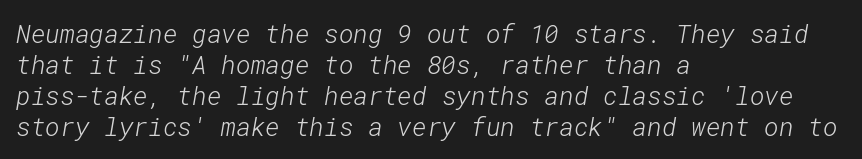
The image shows 25 px text type; set left-aligned, line spacing 1.24x, normal letter spacing, not underlined.
